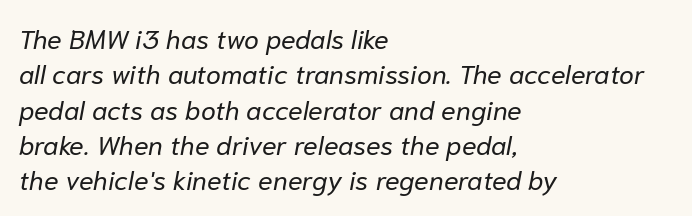
{"italic": "yes", "lean": "right", "slant_degrees": 10, "bold": "no", "underline": "no", "align": "left", "line_spacing": "normal", "line_spacing_ratio": 1.31, "letter_spacing": "normal", "letter_spacing_em": 0.0, "glyph_px": 27}
